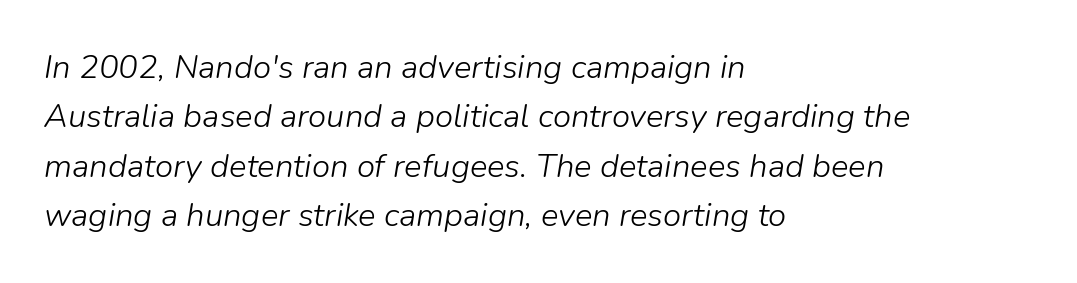
The image shows 33 px light type, italic (leaning right); set left-aligned, normal line spacing (1.5x), normal letter spacing, not underlined; low stroke contrast and a medium x-height.
